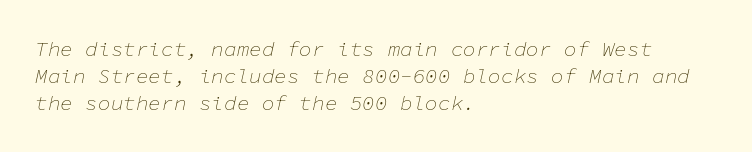
The image shows 21 px text type, italic (leaning right); set left-aligned, normal line spacing (1.29x), normal letter spacing, not underlined.
